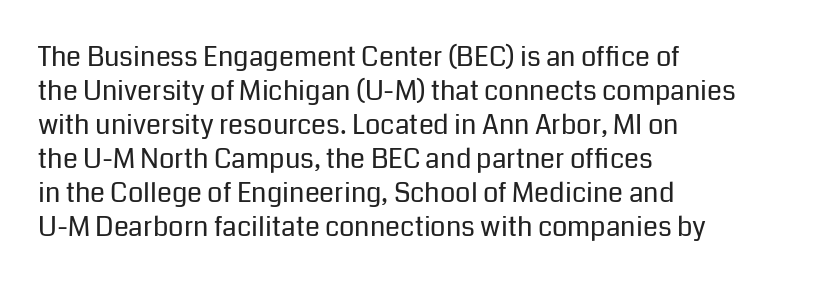
The image shows 27 px text type, upright; set left-aligned, normal line spacing (1.26x), normal letter spacing, not underlined.
